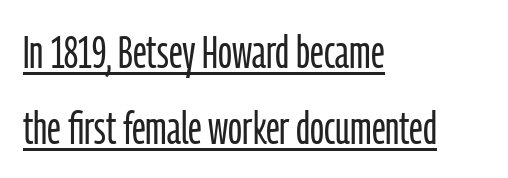
{"serif": "no", "italic": "no", "bold": "no", "weight": "light", "width": "condensed", "stroke_contrast": "low", "x_height": "medium", "monospaced": "no", "underline": "yes", "align": "left", "line_spacing": "normal", "line_spacing_ratio": 1.65, "letter_spacing": "normal", "letter_spacing_em": 0.0, "glyph_px": 46}
